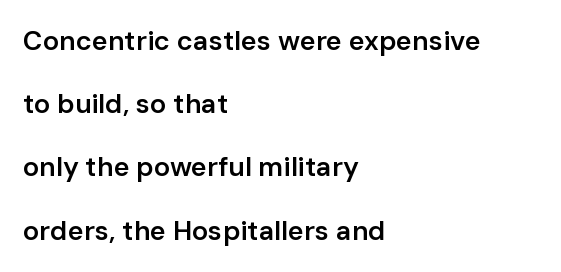
The image shows 27 px text type, upright; set left-aligned, loose line spacing (2.34x), normal letter spacing, not underlined.
